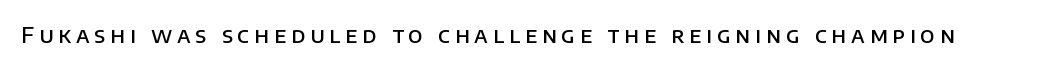
{"italic": "no", "bold": "semi", "underline": "no", "letter_spacing": "wide", "letter_spacing_em": 0.23, "glyph_px": 21}
